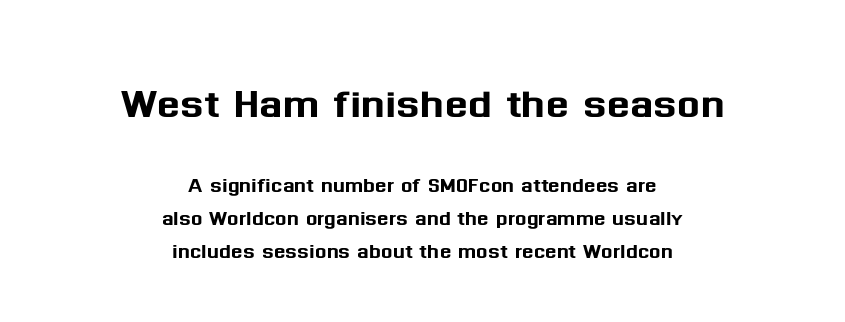
Looks like regular typesetting: each glyph gets only the width it needs. Bigger letters appear in the top chunk; the bottom chunk is reduced. Alignment: centered. Letter spacing: default.
